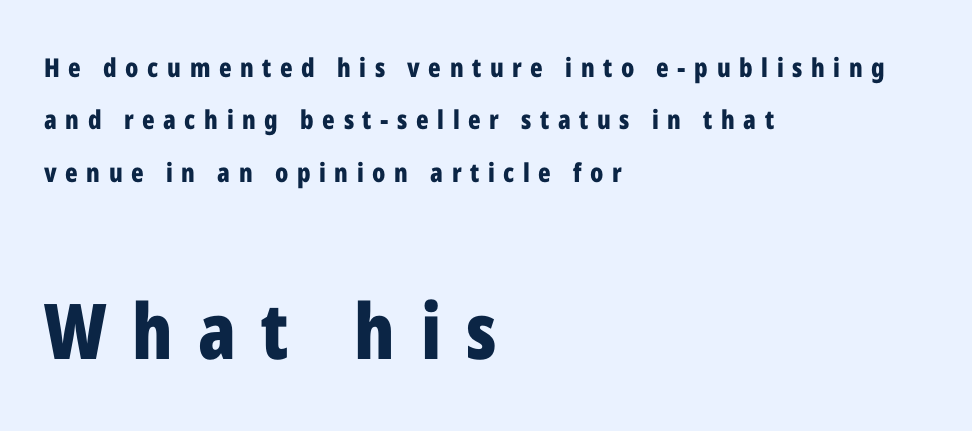
Note: no serifs on the glyphs. The typography opts for an upright posture over an oblique one. The rendering inserts visible extra space after every character. Horizontal alignment here is leftward, the default for most running prose. The block of text is sparse from top to bottom, with ample space between rows. Lines of text with bare space underneath.
